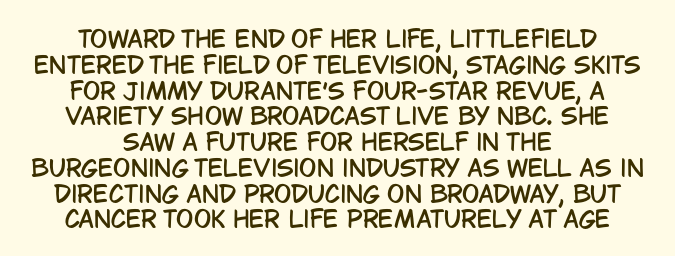
Letters rest on an invisible, unmarked baseline. In terms of posture, this sample is upright. The typesetter chose a symmetrical, centered arrangement here. Regarding leading, the lines here are crowded together. In terms of letterspacing, this is plain default setting.
